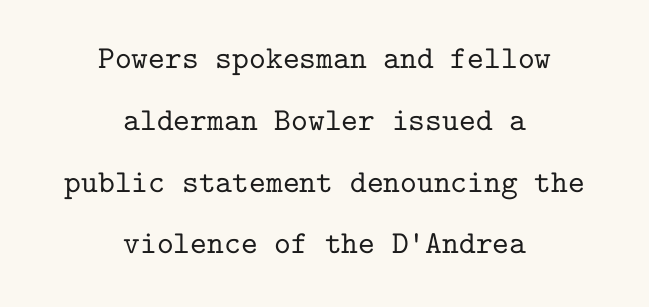
{"serif": "yes", "italic": "no", "width": "normal", "stroke_contrast": "low", "x_height": "medium", "monospaced": "yes", "underline": "no", "align": "center", "line_spacing": "loose", "line_spacing_ratio": 1.93, "letter_spacing": "normal", "letter_spacing_em": 0.0, "glyph_px": 32}
